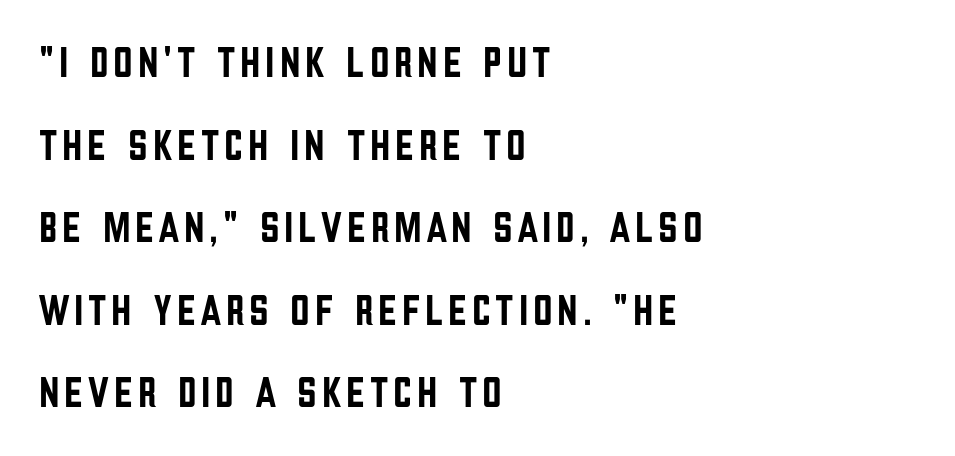
{"serif": "no", "italic": "no", "width": "condensed", "stroke_contrast": "low", "x_height": "large", "monospaced": "no", "underline": "no", "align": "left", "line_spacing": "loose", "line_spacing_ratio": 1.92, "glyph_px": 43}
